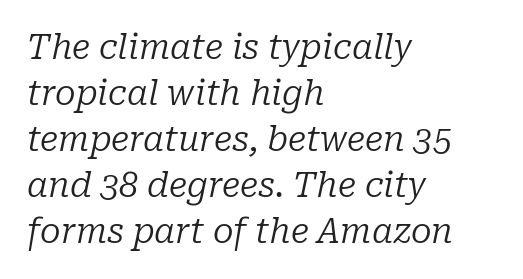
Q: Is the text bold? A: No.
Q: Is the text italic (slanted)? A: Yes, it leans right by about 10 degrees.
Q: Is the typeface a serif or a sans-serif typeface? A: Serif.
Q: Is the text underlined? A: No.
Q: How is the paragraph aligned? A: Left-aligned.
Q: Is the spacing between letters normal or unusually wide? A: Normal.
Q: Is the spacing between lines tight, normal or loose? A: Normal.
Q: Width (condensed, normal, or wide)? A: Normal.
Q: Stroke contrast? A: Low.
Q: x-height? A: Medium.
Q: Monospaced? A: No.
